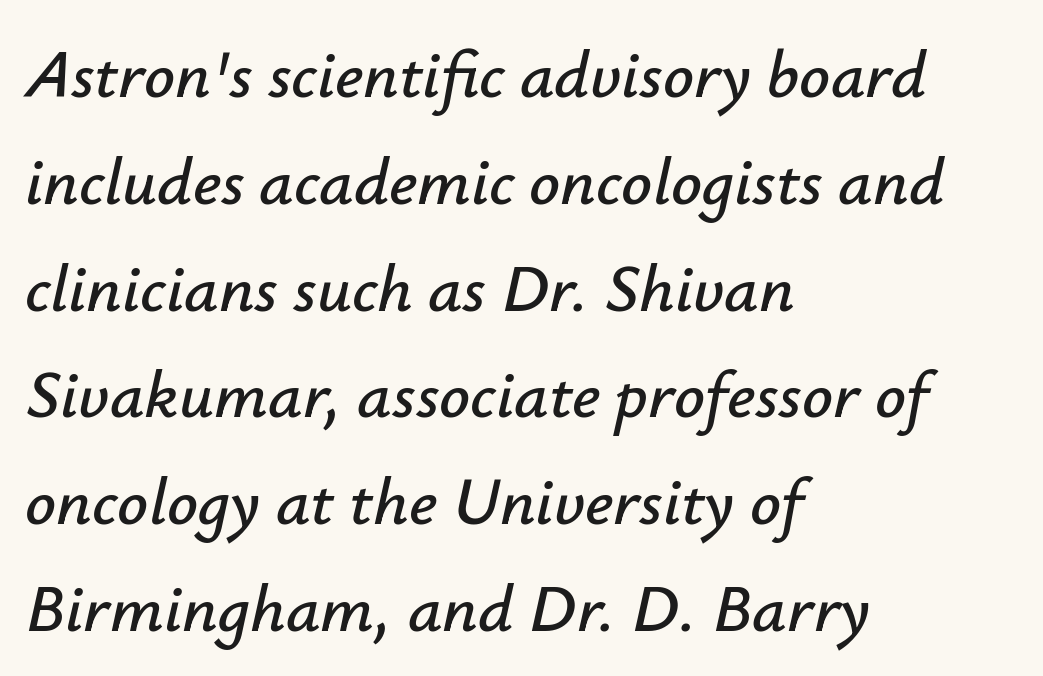
{"italic": "yes", "lean": "right", "slant_degrees": 12, "width": "normal", "stroke_contrast": "low", "x_height": "small", "monospaced": "no", "underline": "no", "align": "left", "line_spacing": "normal", "line_spacing_ratio": 1.57, "letter_spacing": "normal", "letter_spacing_em": 0.0, "glyph_px": 68}
